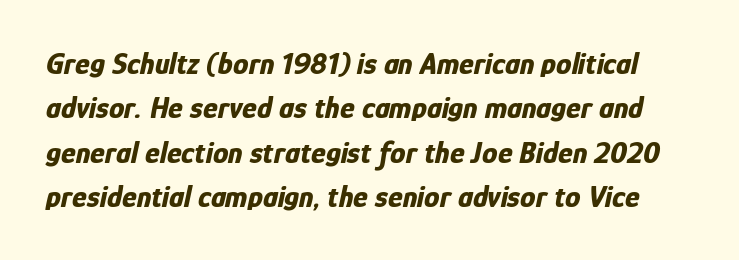
Q: Is the text bold? A: Yes.
Q: Is the text italic (slanted)? A: Yes, it leans right by about 12 degrees.
Q: Is the text underlined? A: No.
Q: Is the spacing between letters normal or unusually wide? A: Normal.
Q: Is the spacing between lines tight, normal or loose? A: Normal.
Q: Width (condensed, normal, or wide)? A: Condensed.
Q: Stroke contrast? A: Low.
Q: x-height? A: Medium.
Q: Monospaced? A: No.
